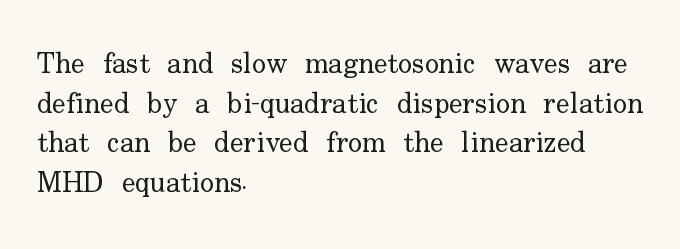
{"serif": "yes", "italic": "no", "bold": "no", "weight": "regular", "width": "normal", "stroke_contrast": "low", "x_height": "small", "monospaced": "no", "underline": "no", "align": "left", "line_spacing": "normal", "line_spacing_ratio": 1.37, "letter_spacing": "normal", "letter_spacing_em": 0.0, "glyph_px": 29}
